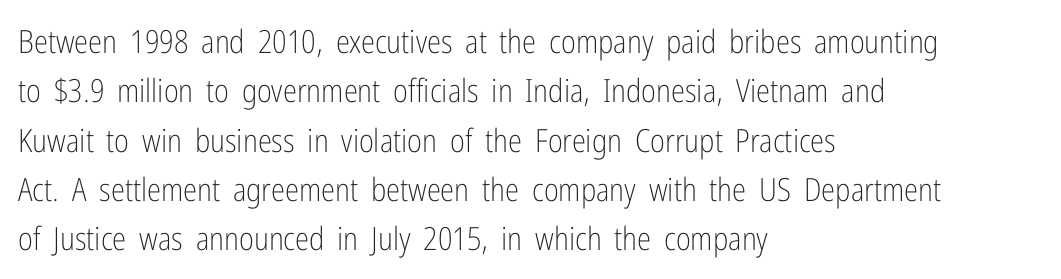
In terms of letterform style, serifs are entirely absent. The face used here is proportionally spaced, like ordinary book or web type. The letters look calm and open, with moderate or lighter stems. The gaps between neighbouring characters are ordinary and unremarkable. The paragraph shown leans on its left margin.
